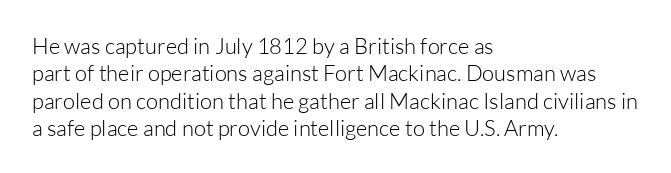
{"italic": "no", "bold": "no", "underline": "no", "align": "left", "line_spacing_ratio": 1.24, "letter_spacing": "normal", "letter_spacing_em": 0.0, "glyph_px": 22}
